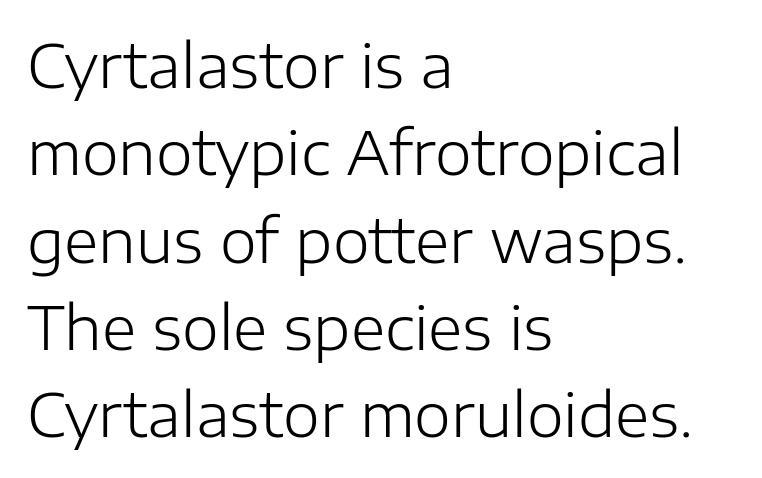
Q: Is the text bold? A: No.
Q: Is the text italic (slanted)? A: No, it is upright.
Q: Is the typeface a serif or a sans-serif typeface? A: Sans-serif.
Q: Is the text underlined? A: No.
Q: How is the paragraph aligned? A: Left-aligned.
Q: Is the spacing between letters normal or unusually wide? A: Normal.
Q: Is the spacing between lines tight, normal or loose? A: Normal.
Q: Width (condensed, normal, or wide)? A: Normal.
Q: Stroke contrast? A: Low.
Q: x-height? A: Medium.
Q: Monospaced? A: No.
